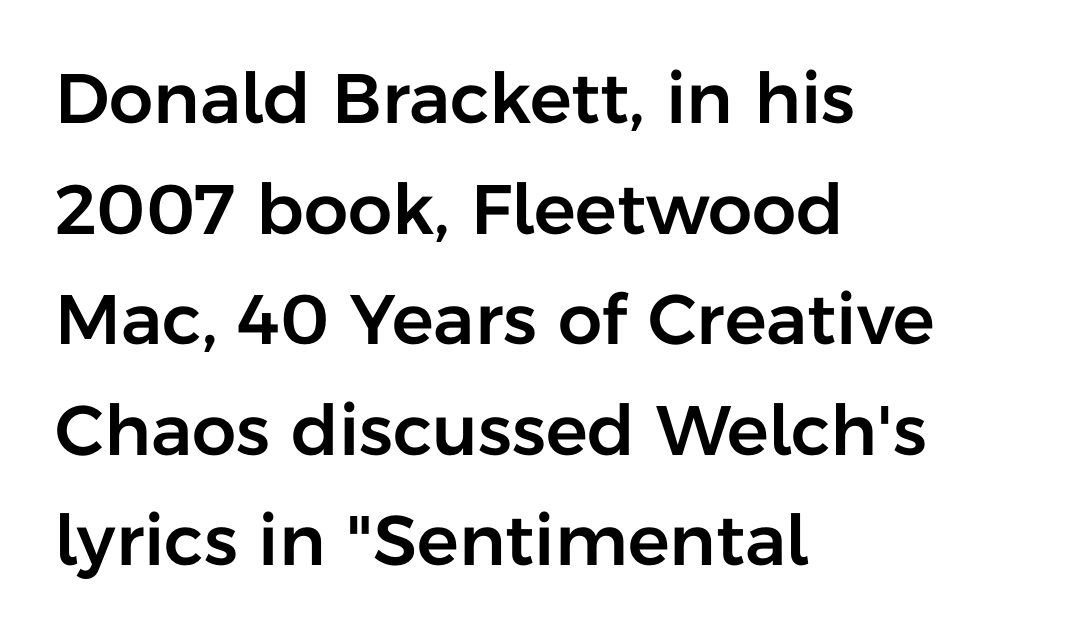
{"serif": "no", "italic": "no", "width": "normal", "stroke_contrast": "low", "x_height": "medium", "monospaced": "no", "underline": "no", "align": "left", "line_spacing": "normal", "line_spacing_ratio": 1.58, "letter_spacing": "normal", "letter_spacing_em": 0.0, "glyph_px": 70}
